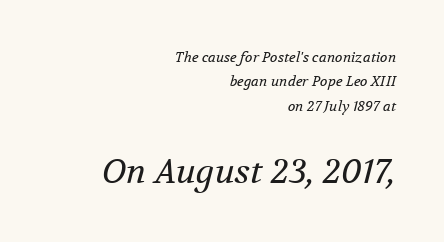
{"serif": "yes", "italic": "yes", "lean": "right", "slant_degrees": 12, "bold": "no", "weight": "regular", "width": "normal", "stroke_contrast": "medium", "x_height": "medium", "monospaced": "no", "underline": "no", "align": "right", "line_spacing_ratio": 1.75, "letter_spacing": "normal", "letter_spacing_em": 0.0, "larger_block": "second", "size_ratio": 2.43, "glyph_px": 34}
